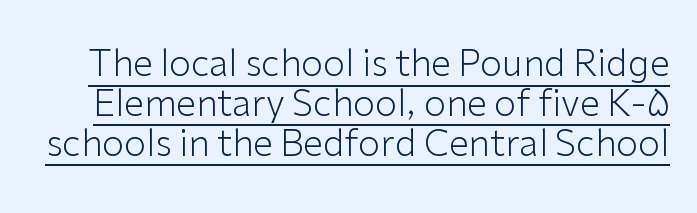
{"serif": "no", "italic": "no", "bold": "no", "weight": "light", "width": "normal", "stroke_contrast": "low", "x_height": "medium", "monospaced": "no", "underline": "yes", "line_spacing": "tight", "line_spacing_ratio": 1.11, "letter_spacing": "normal", "letter_spacing_em": 0.0, "glyph_px": 36}
